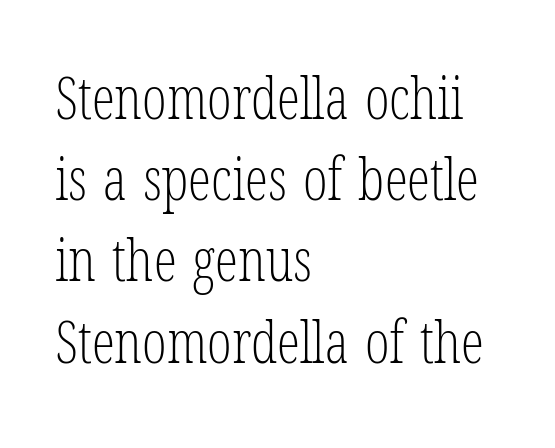
{"serif": "yes", "italic": "no", "bold": "no", "weight": "light", "width": "condensed", "stroke_contrast": "low", "x_height": "medium", "monospaced": "no", "underline": "no", "align": "left", "line_spacing": "normal", "line_spacing_ratio": 1.4, "letter_spacing": "normal", "letter_spacing_em": 0.0, "glyph_px": 58}
